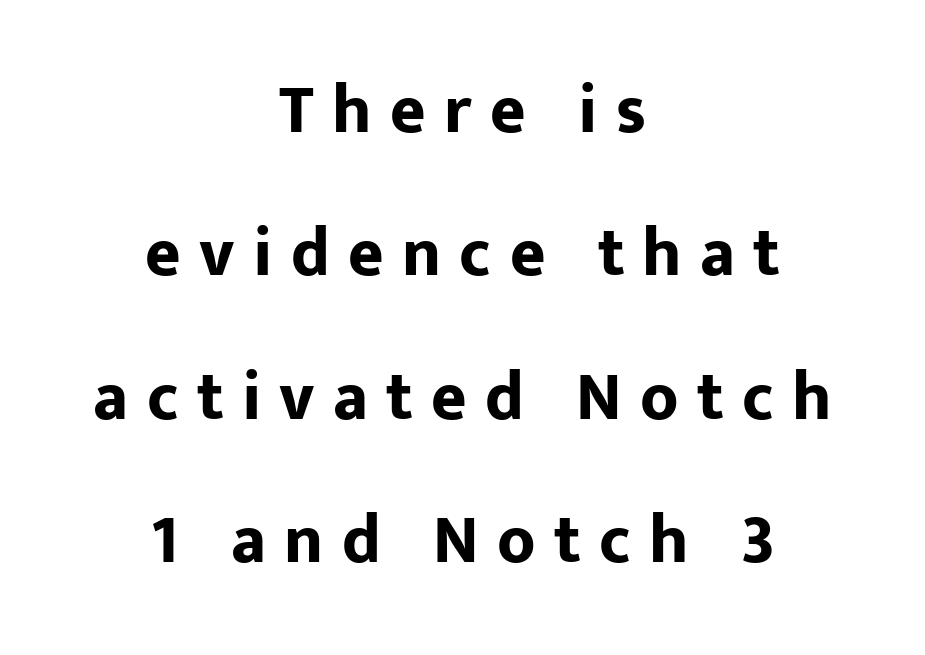
Each line is balanced around a shared central axis. Upright lettering throughout. Varying glyph widths throughout — classic text-font behaviour. Characters follow at a spacing far wider than the type designer built in.
